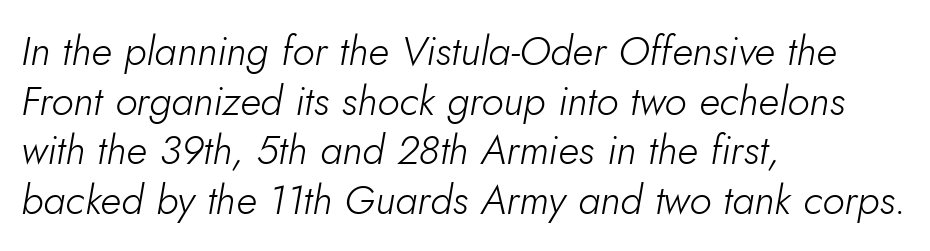
The image shows 41 px light type, italic (leaning right); set left-aligned, line spacing 1.21x, normal letter spacing, not underlined; low stroke contrast and a small x-height.
